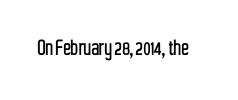
{"italic": "no", "underline": "no", "letter_spacing": "normal", "letter_spacing_em": 0.0, "glyph_px": 25}
